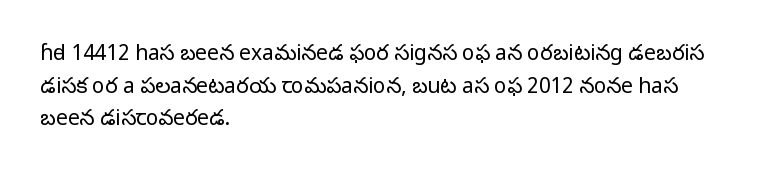
The axis of the letterforms is exactly vertical. Here the glyphs are tracked normally, forming tight word shapes. Descenders hang freely into open space. Line beginnings align vertically; line endings do not. The rows are spaced the way most documents space them.
